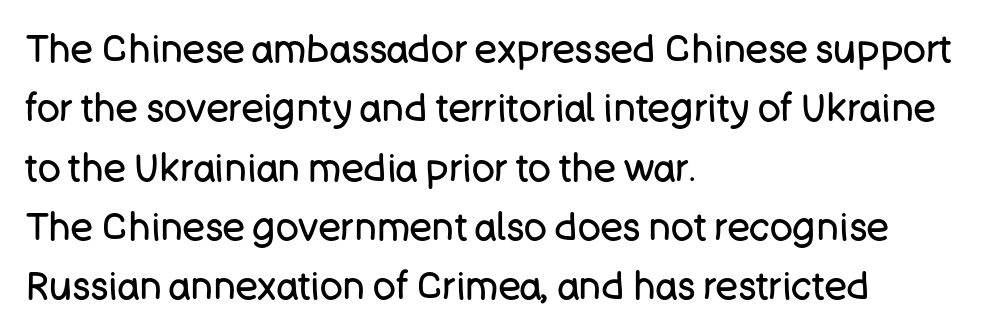
{"serif": "no", "italic": "no", "bold": "no", "weight": "regular", "width": "normal", "stroke_contrast": "low", "x_height": "large", "monospaced": "no", "underline": "no", "align": "left", "line_spacing": "normal", "line_spacing_ratio": 1.56, "letter_spacing": "normal", "letter_spacing_em": 0.0, "glyph_px": 38}
